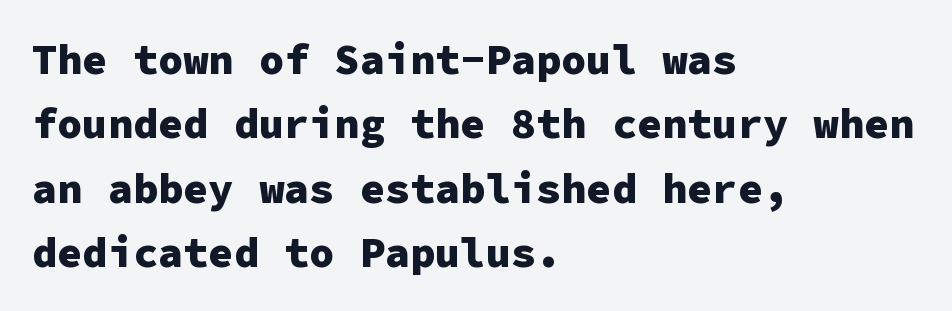
The image shows 42 px heavy sans-serif type, upright, monospaced; set left-aligned, normal line spacing (1.53x), normal letter spacing, not underlined; low stroke contrast and a medium x-height.
